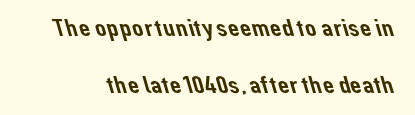
Q: Is the text underlined? A: No.
Q: Is the spacing between letters normal or unusually wide? A: Normal.
Q: Is the spacing between lines tight, normal or loose? A: Loose.
